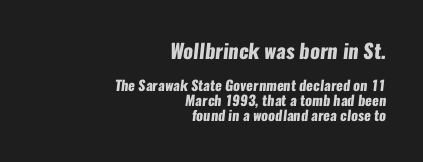
Size hierarchy here favors the leading block over the trailing one. Each glyph is drawn with heavy, bold strokes. What stands out about the letter spacing? Nothing — it is the standard amount. The paragraph has a hard right edge and a soft left edge. Cramped leading.
